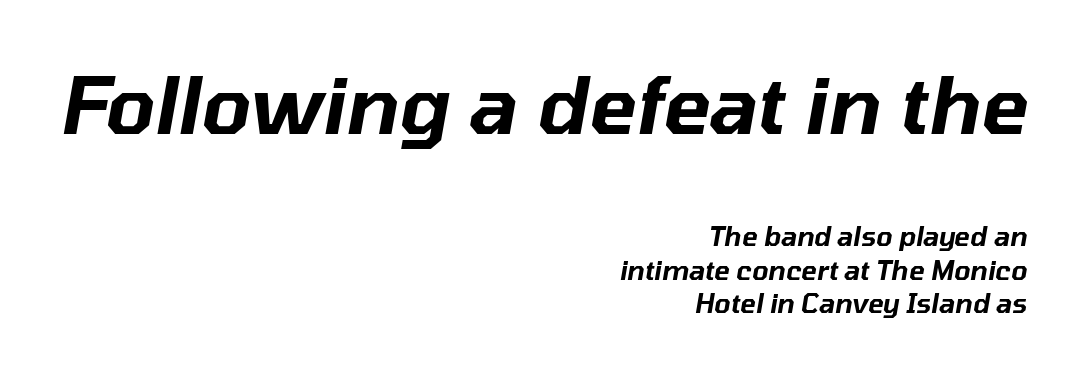
Q: Is the text italic (slanted)? A: Yes, it leans right by about 10 degrees.
Q: Is the text underlined? A: No.
Q: How is the paragraph aligned? A: Right-aligned.
Q: Is the spacing between letters normal or unusually wide? A: Normal.
Q: Is the spacing between lines tight, normal or loose? A: Normal.
Q: Which block of text is set in a larger size, the first (top) or the second (bottom)? A: The first (top) one.
Q: Width (condensed, normal, or wide)? A: Normal.
Q: Stroke contrast? A: Low.
Q: x-height? A: Medium.
Q: Monospaced? A: No.
